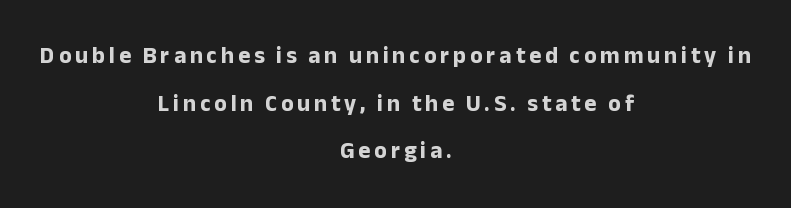
The image shows 23 px bold type, upright; set centered, loose line spacing (2.07x), not underlined.
